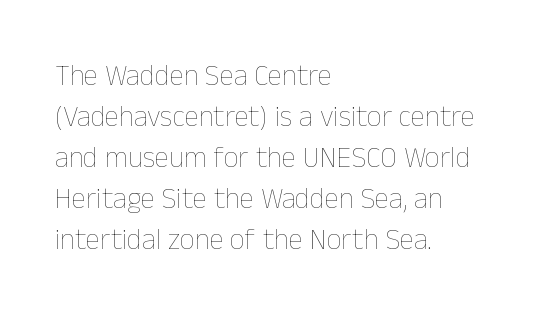
{"italic": "no", "bold": "no", "weight": "thin", "width": "normal", "stroke_contrast": "low", "x_height": "medium", "monospaced": "no", "underline": "no", "align": "left", "line_spacing": "normal", "line_spacing_ratio": 1.41, "letter_spacing": "normal", "letter_spacing_em": 0.0, "glyph_px": 29}
